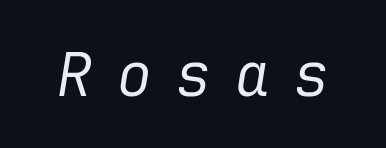
{"italic": "yes", "lean": "right", "slant_degrees": 9, "bold": "no", "weight": "regular", "width": "normal", "stroke_contrast": "low", "x_height": "medium", "underline": "no", "letter_spacing": "wide", "letter_spacing_em": 0.37, "glyph_px": 61}
